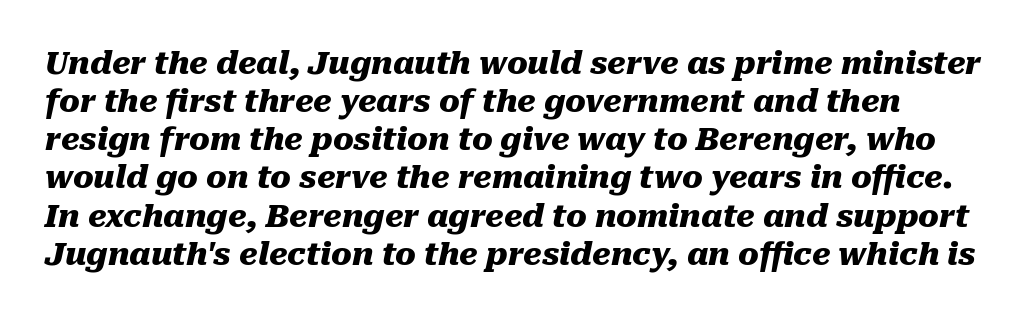
{"italic": "yes", "lean": "right", "slant_degrees": 10, "bold": "yes", "weight": "heavy", "width": "normal", "stroke_contrast": "medium", "x_height": "medium", "monospaced": "no", "underline": "no", "line_spacing_ratio": 1.23, "letter_spacing": "normal", "letter_spacing_em": 0.0, "glyph_px": 31}
